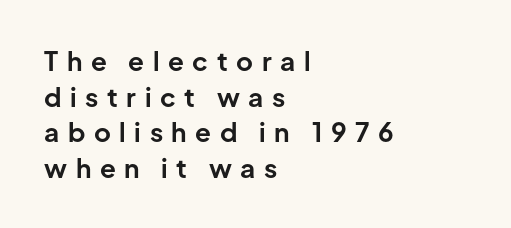
The image shows 26 px bold type, upright; set left-aligned, normal line spacing (1.37x), unusually wide letter spacing (+0.33 em), not underlined.
